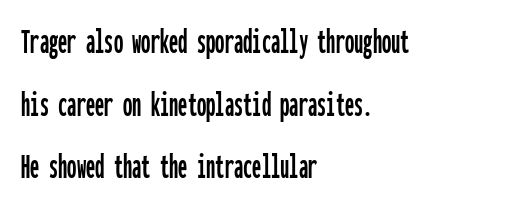
Q: Is the text italic (slanted)? A: No, it is upright.
Q: Is the typeface a serif or a sans-serif typeface? A: Sans-serif.
Q: Is the text underlined? A: No.
Q: How is the paragraph aligned? A: Left-aligned.
Q: Is the spacing between letters normal or unusually wide? A: Normal.
Q: Is the spacing between lines tight, normal or loose? A: Normal.
Q: Width (condensed, normal, or wide)? A: Condensed.
Q: Stroke contrast? A: Low.
Q: x-height? A: Medium.
Q: Monospaced? A: Yes.
